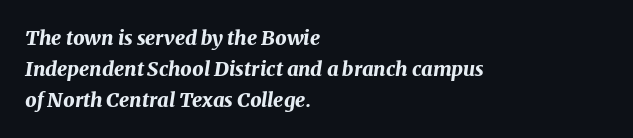
{"italic": "yes", "lean": "right", "slant_degrees": 8, "bold": "yes", "underline": "no", "align": "left", "line_spacing": "normal", "line_spacing_ratio": 1.55, "letter_spacing": "normal", "letter_spacing_em": 0.0, "glyph_px": 20}
